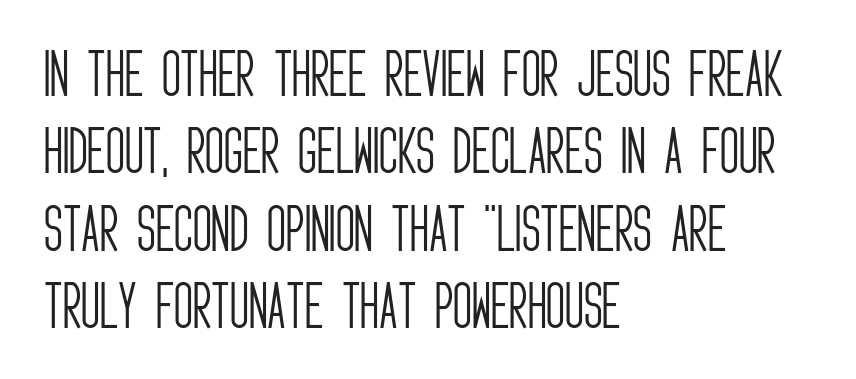
Q: Is the text bold? A: No.
Q: Is the text italic (slanted)? A: No, it is upright.
Q: Is the typeface a serif or a sans-serif typeface? A: Sans-serif.
Q: Is the text underlined? A: No.
Q: How is the paragraph aligned? A: Left-aligned.
Q: Is the spacing between letters normal or unusually wide? A: Normal.
Q: Is the spacing between lines tight, normal or loose? A: Normal.
Q: Width (condensed, normal, or wide)? A: Condensed.
Q: Stroke contrast? A: Low.
Q: x-height? A: Large.
Q: Monospaced? A: No.
